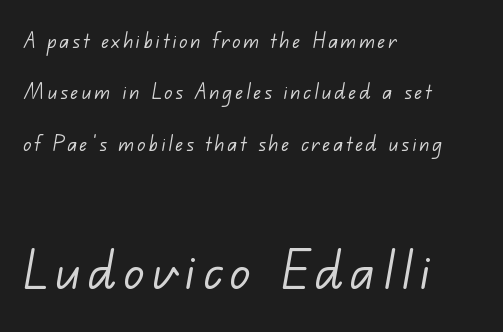
The letters look calm and open, with moderate or lighter stems. Look at the glyph heights: the lower group is clearly the bigger setting. Line beginnings align vertically; line endings do not. The leading is generous, giving the passage an open texture. Each row of text sits above clean, open space.
